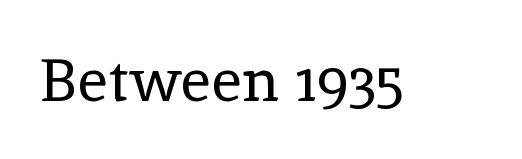
The baseline area is clear. A typesetter would label this face a serif. The letters look calm and open, with moderate or lighter stems. The specimen reads as upright at a glance. Short note: letters normally spaced. Is this a fixed-width face? No — the glyphs have proportional, varying widths.
